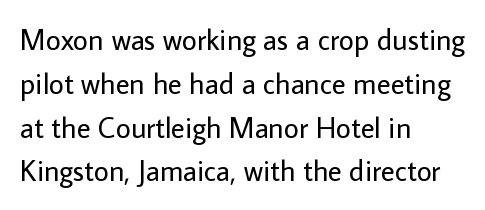
Q: Is the text bold? A: No.
Q: Is the text italic (slanted)? A: No, it is upright.
Q: Is the typeface a serif or a sans-serif typeface? A: Sans-serif.
Q: Is the text underlined? A: No.
Q: How is the paragraph aligned? A: Left-aligned.
Q: Is the spacing between letters normal or unusually wide? A: Normal.
Q: Is the spacing between lines tight, normal or loose? A: Normal.
Q: Width (condensed, normal, or wide)? A: Normal.
Q: Stroke contrast? A: Low.
Q: x-height? A: Medium.
Q: Monospaced? A: No.
